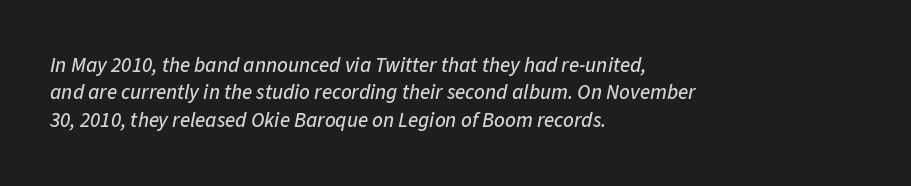
{"italic": "yes", "lean": "right", "slant_degrees": 11, "underline": "no", "align": "left", "line_spacing": "normal", "line_spacing_ratio": 1.3, "letter_spacing": "normal", "letter_spacing_em": 0.0, "glyph_px": 21}
